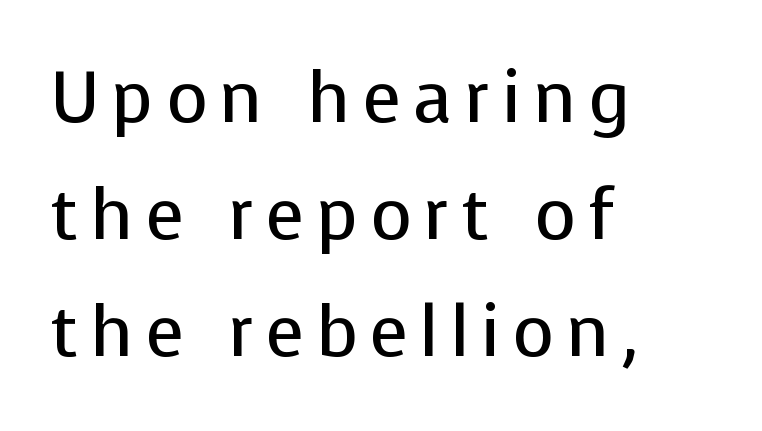
Q: Is the text bold? A: No.
Q: Is the text italic (slanted)? A: No, it is upright.
Q: Is the typeface a serif or a sans-serif typeface? A: Sans-serif.
Q: Is the text underlined? A: No.
Q: How is the paragraph aligned? A: Left-aligned.
Q: Is the spacing between lines tight, normal or loose? A: Normal.
Q: Width (condensed, normal, or wide)? A: Normal.
Q: Stroke contrast? A: Low.
Q: x-height? A: Medium.
Q: Monospaced? A: No.
